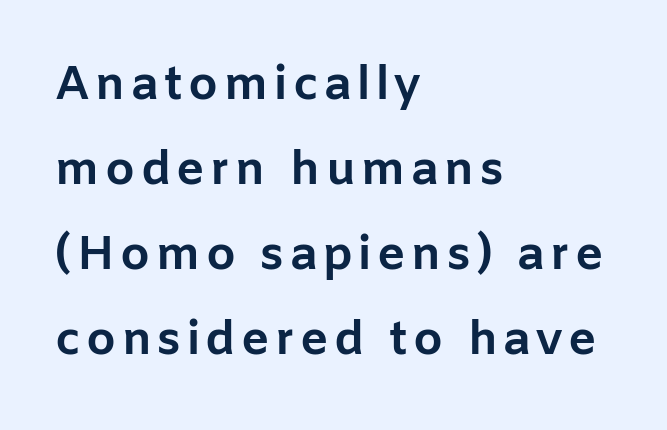
Font category for this specimen: sans-serif. The typesetting leans heavy: a genuine bold. Horizontally, the lines are justified to the leading edge only. Do the characters align in a grid? No, the font is proportional. Upright lettering throughout. The area under the type is left untouched.
